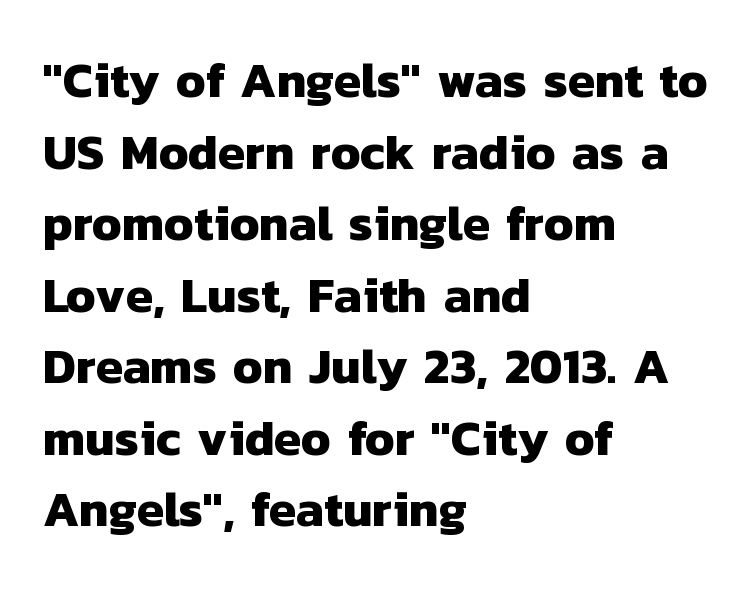
The image shows 49 px heavy sans-serif type; set left-aligned, normal line spacing (1.46x), normal letter spacing, not underlined; low stroke contrast and a medium x-height.
